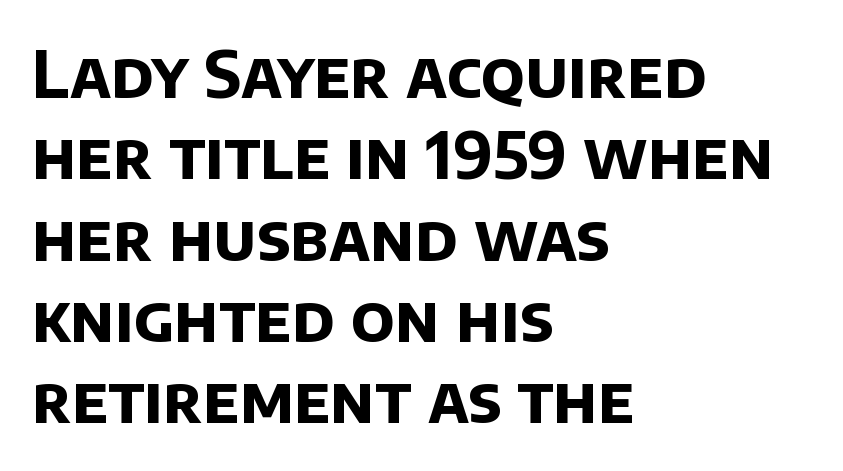
The image shows 64 px bold sans-serif type; set left-aligned, normal line spacing (1.27x), normal letter spacing, not underlined; low stroke contrast and a large x-height.
